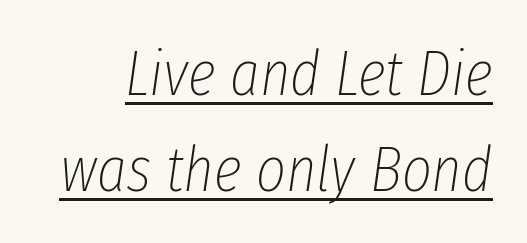
Weight class: somewhere from thin through regular. Quick note: interline space is typical. Observe the ordinary spacing: letters are neighbours, not strangers. The font's italic variant was chosen for this text.
